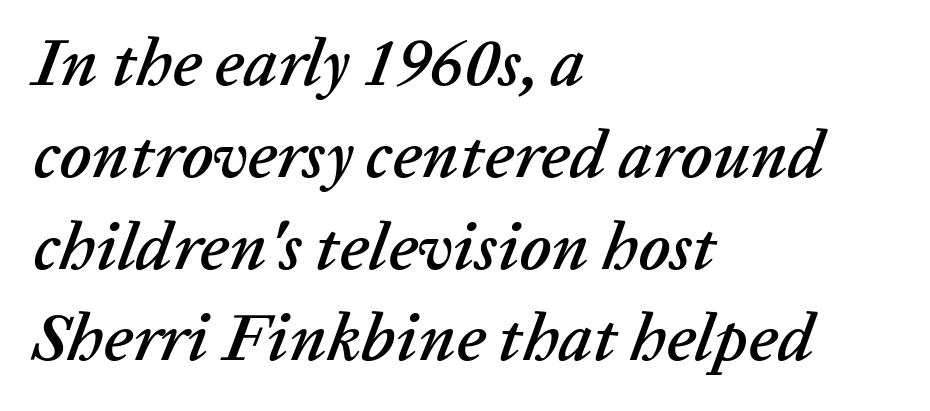
Q: Is the text italic (slanted)? A: Yes, it leans right by about 20 degrees.
Q: Is the text underlined? A: No.
Q: How is the paragraph aligned? A: Left-aligned.
Q: Is the spacing between letters normal or unusually wide? A: Normal.
Q: Is the spacing between lines tight, normal or loose? A: Normal.
Q: Width (condensed, normal, or wide)? A: Normal.
Q: Stroke contrast? A: Low.
Q: x-height? A: Medium.
Q: Monospaced? A: No.
